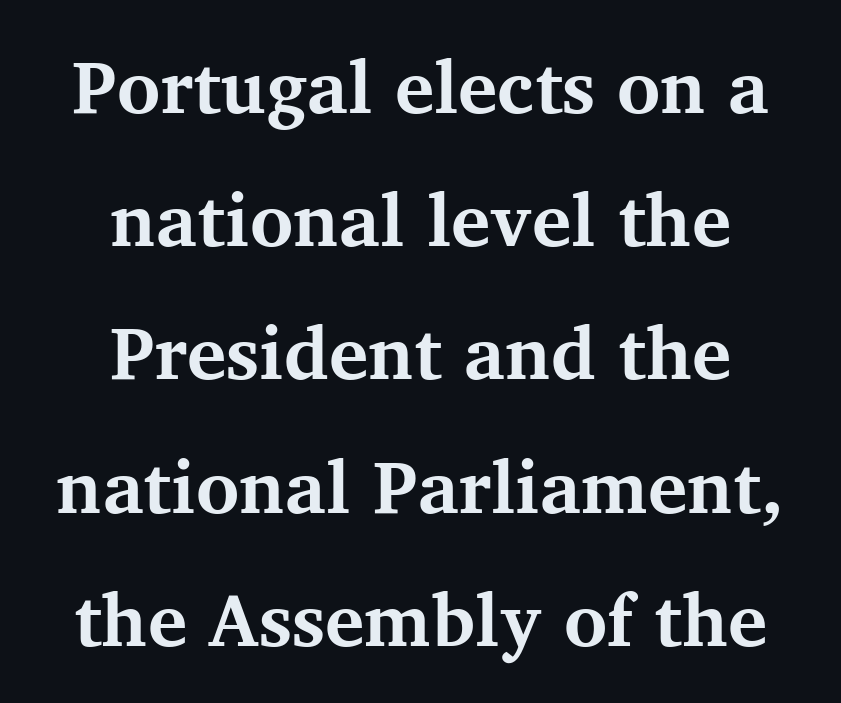
The image shows 74 px bold serif type, upright; set centered, line spacing 1.8x, normal letter spacing, not underlined; medium stroke contrast and a medium x-height.
